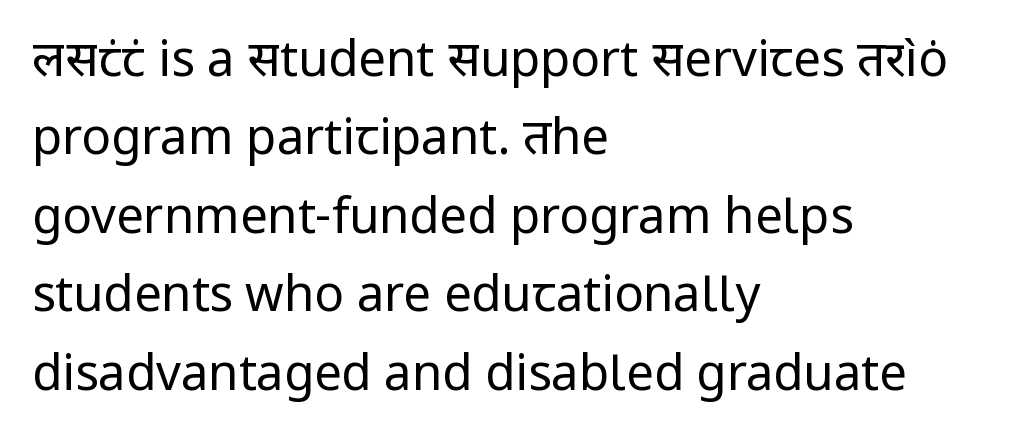
{"serif": "no", "italic": "no", "bold": "no", "weight": "regular", "width": "normal", "stroke_contrast": "low", "x_height": "medium", "monospaced": "no", "underline": "no", "align": "left", "line_spacing": "normal", "line_spacing_ratio": 1.6, "letter_spacing": "normal", "letter_spacing_em": 0.0, "glyph_px": 49}
